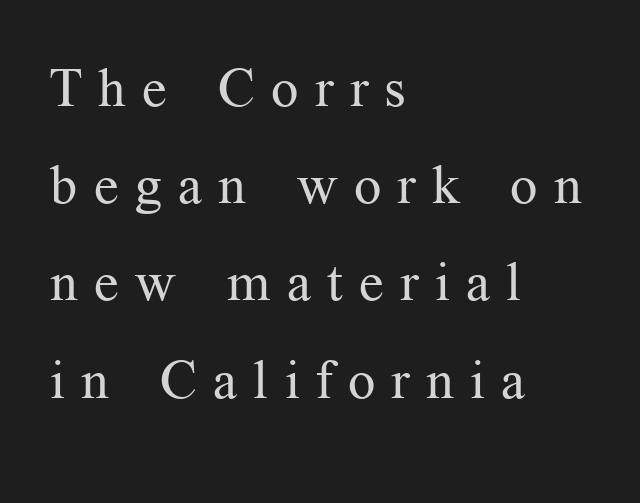
This sample uses a serif face. Does extra space separate the letters? Yes, quite a lot of it. The characters are drawn with everyday or finer stroke widths. No italicization has been applied; the sample stays upright.
